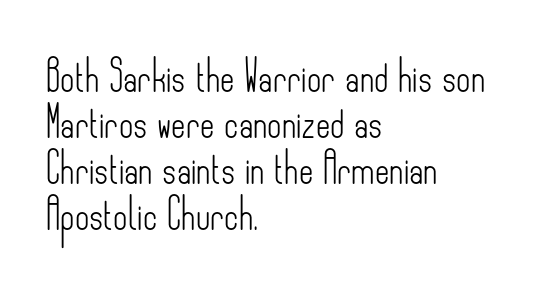
Q: Is the text bold? A: No.
Q: Is the text italic (slanted)? A: No, it is upright.
Q: Is the typeface a serif or a sans-serif typeface? A: Sans-serif.
Q: Is the text underlined? A: No.
Q: How is the paragraph aligned? A: Left-aligned.
Q: Is the spacing between letters normal or unusually wide? A: Normal.
Q: Is the spacing between lines tight, normal or loose? A: Normal.
Q: Width (condensed, normal, or wide)? A: Condensed.
Q: Stroke contrast? A: Low.
Q: x-height? A: Small.
Q: Monospaced? A: No.
